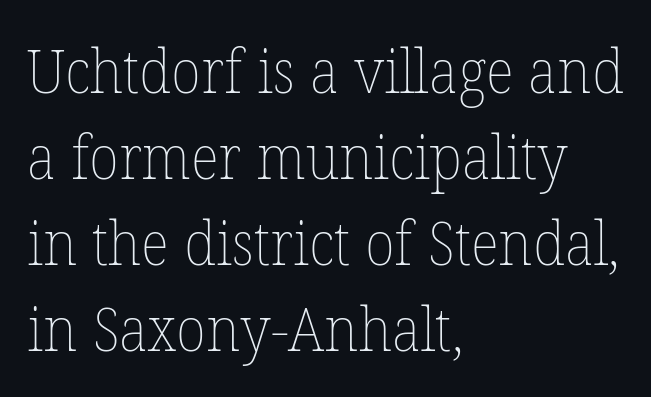
The image shows 61 px thin type, upright; set left-aligned, normal line spacing (1.41x), normal letter spacing, not underlined; low stroke contrast and a medium x-height.
